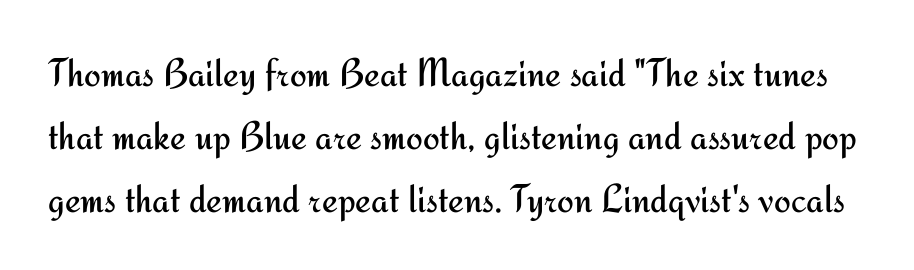
Q: Is the text bold? A: No.
Q: Is the text italic (slanted)? A: No, it is upright.
Q: Is the typeface a serif or a sans-serif typeface? A: Sans-serif.
Q: Is the text underlined? A: No.
Q: Is the spacing between letters normal or unusually wide? A: Normal.
Q: Is the spacing between lines tight, normal or loose? A: Normal.
Q: Width (condensed, normal, or wide)? A: Normal.
Q: Stroke contrast? A: Medium.
Q: x-height? A: Small.
Q: Monospaced? A: No.
